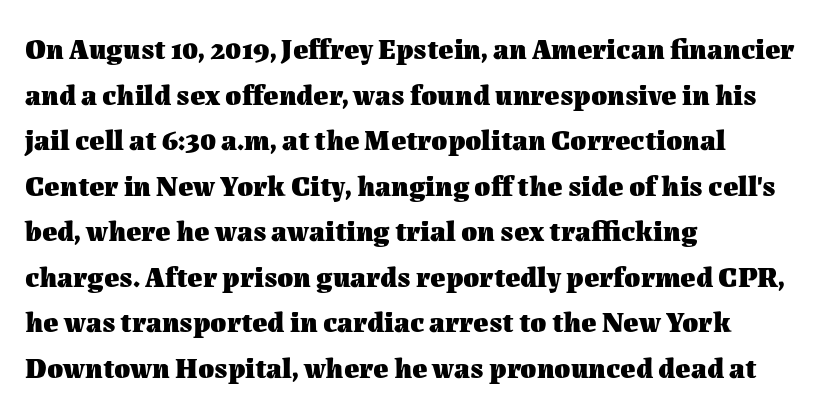
The space between consecutive lines is moderate. The baseline area is clear. Typographic density is high because the face is bold. Note the varied advance widths — an 'i' is clearly narrower than an 'm'. These lines were composed using upright roman letters. A classic flush-left, rag-right setting is used for this passage.
